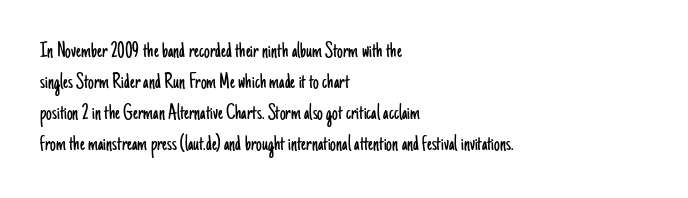
Q: Is the text bold? A: No.
Q: Is the text italic (slanted)? A: No, it is upright.
Q: Is the text underlined? A: No.
Q: How is the paragraph aligned? A: Left-aligned.
Q: Is the spacing between letters normal or unusually wide? A: Normal.
Q: Is the spacing between lines tight, normal or loose? A: Normal.
